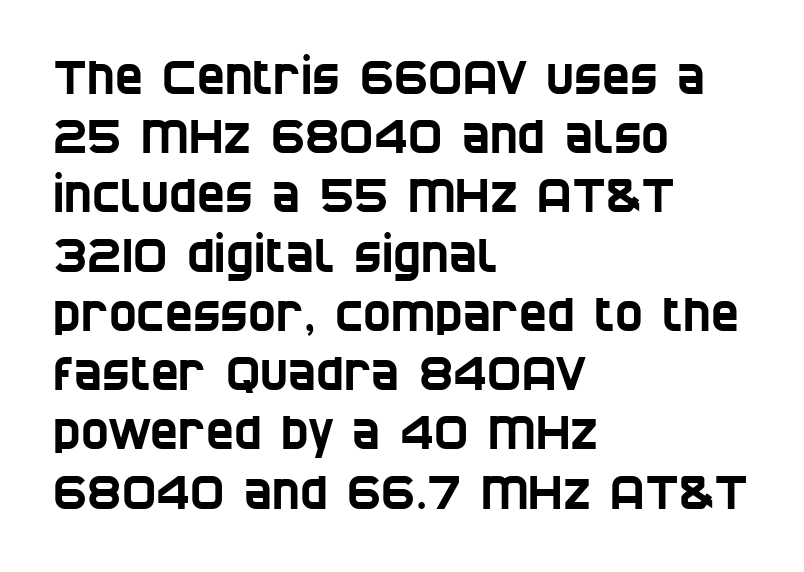
Q: Is the typeface a serif or a sans-serif typeface? A: Sans-serif.
Q: Is the text underlined? A: No.
Q: How is the paragraph aligned? A: Left-aligned.
Q: Is the spacing between letters normal or unusually wide? A: Normal.
Q: Is the spacing between lines tight, normal or loose? A: Normal.
Q: Width (condensed, normal, or wide)? A: Condensed.
Q: Stroke contrast? A: Low.
Q: x-height? A: Large.
Q: Monospaced? A: No.
